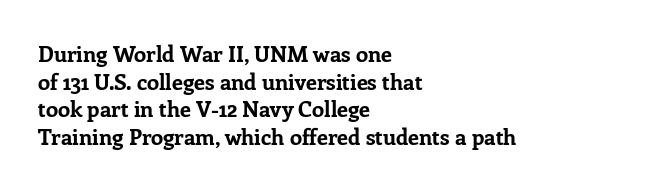
The image shows 22 px bold type, upright; set left-aligned, normal line spacing (1.26x), normal letter spacing, not underlined.
